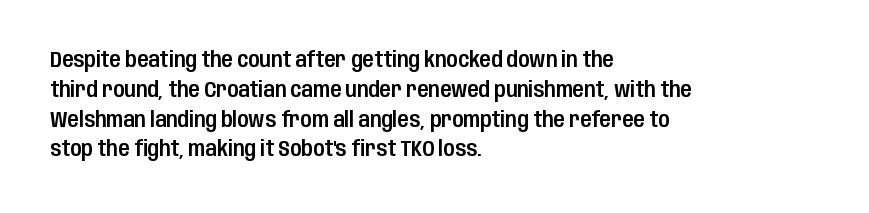
Which margin do the lines hug? The left one — the right edge is uneven. The letters stand upright; this is a roman face. Any mark beneath the type? The region is blank. The space between consecutive lines is moderate. No extra tracking has been applied to these lines.
